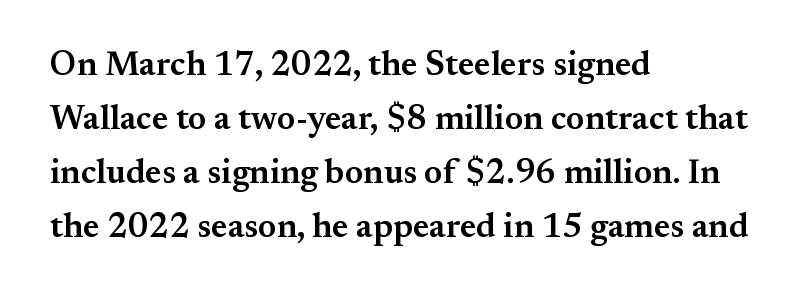
Q: Is the text bold? A: Semi-bold.
Q: Is the text italic (slanted)? A: No, it is upright.
Q: Is the typeface a serif or a sans-serif typeface? A: Serif.
Q: Is the text underlined? A: No.
Q: How is the paragraph aligned? A: Left-aligned.
Q: Is the spacing between letters normal or unusually wide? A: Normal.
Q: Is the spacing between lines tight, normal or loose? A: Normal.
Q: Width (condensed, normal, or wide)? A: Normal.
Q: Stroke contrast? A: Medium.
Q: x-height? A: Small.
Q: Monospaced? A: No.
